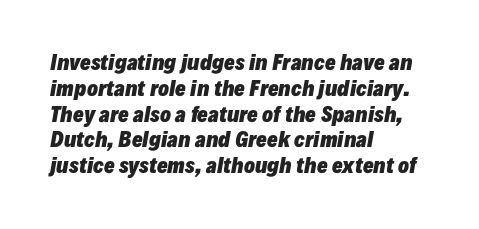
The image shows 20 px bold type, italic (leaning right); set left-aligned, normal line spacing (1.29x), normal letter spacing, not underlined.
